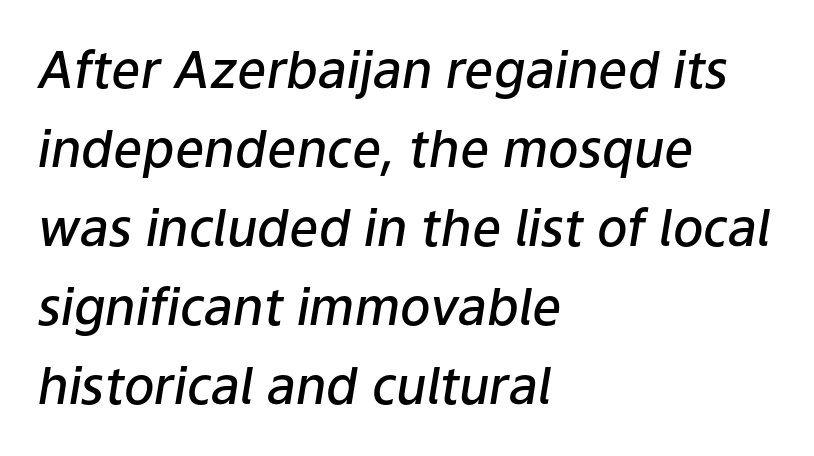
The image shows 51 px semibold type, italic (leaning right); set left-aligned, normal line spacing (1.55x), normal letter spacing, not underlined; low stroke contrast and a medium x-height.
